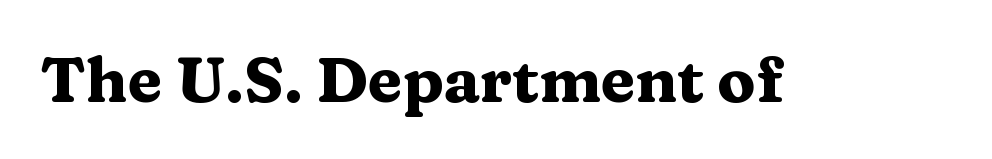
Q: Is the text bold? A: Yes.
Q: Is the text italic (slanted)? A: No, it is upright.
Q: Is the typeface a serif or a sans-serif typeface? A: Serif.
Q: Is the text underlined? A: No.
Q: Is the spacing between letters normal or unusually wide? A: Normal.
Q: Width (condensed, normal, or wide)? A: Wide.
Q: Stroke contrast? A: Medium.
Q: x-height? A: Medium.
Q: Monospaced? A: No.
